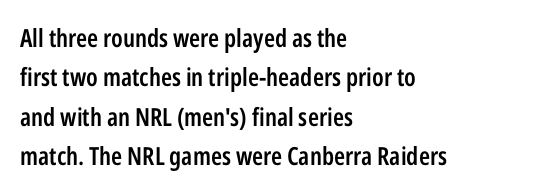
Q: Is the text bold? A: Semi-bold.
Q: Is the text italic (slanted)? A: No, it is upright.
Q: Is the text underlined? A: No.
Q: How is the paragraph aligned? A: Left-aligned.
Q: Is the spacing between letters normal or unusually wide? A: Normal.
Q: Is the spacing between lines tight, normal or loose? A: Normal.
